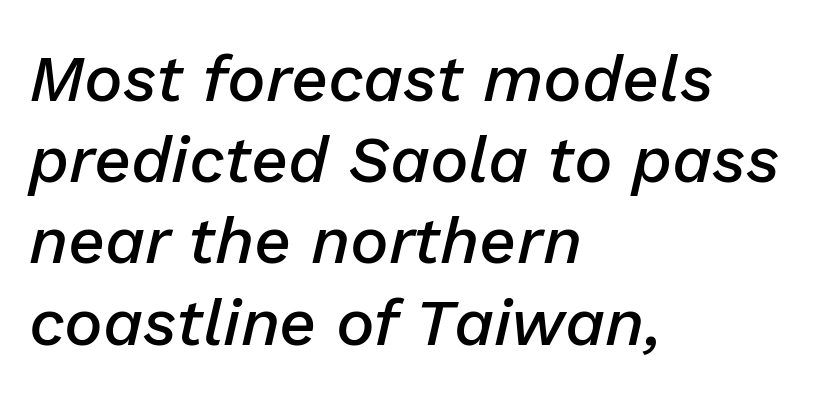
The image shows 65 px semibold type, italic (leaning right); set left-aligned, normal line spacing (1.25x), normal letter spacing, not underlined; low stroke contrast and a medium x-height.
